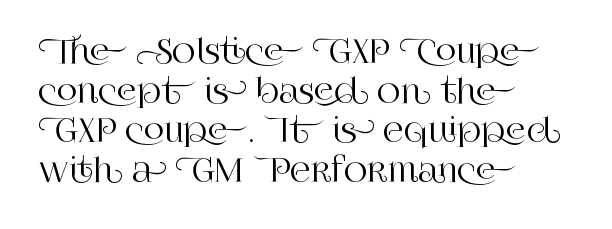
Varying glyph widths throughout — classic text-font behaviour. There is no visible air inserted between adjacent glyphs. The typeface chosen for these lines features serifs. Horizontally, the lines are justified to the leading edge only. Every character sits straight up, as roman type does.
